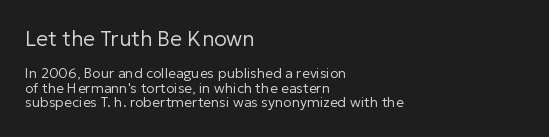
Q: Is the text bold? A: No.
Q: Is the text italic (slanted)? A: No, it is upright.
Q: Is the text underlined? A: No.
Q: How is the paragraph aligned? A: Left-aligned.
Q: Is the spacing between letters normal or unusually wide? A: Normal.
Q: Is the spacing between lines tight, normal or loose? A: Tight.
Q: Which block of text is set in a larger size, the first (top) or the second (bottom)? A: The first (top) one.
